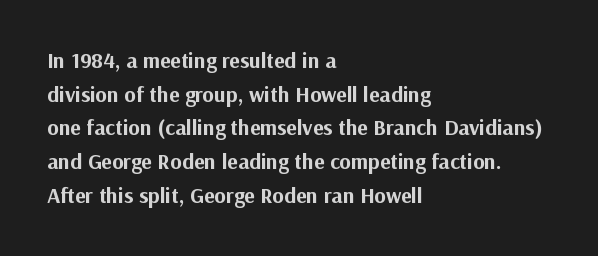
Q: Is the text bold? A: Yes.
Q: Is the text italic (slanted)? A: No, it is upright.
Q: Is the text underlined? A: No.
Q: How is the paragraph aligned? A: Left-aligned.
Q: Is the spacing between letters normal or unusually wide? A: Normal.
Q: Is the spacing between lines tight, normal or loose? A: Normal.
